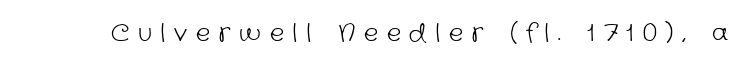
{"bold": "no", "underline": "no", "letter_spacing": "wide", "letter_spacing_em": 0.36, "glyph_px": 24}
